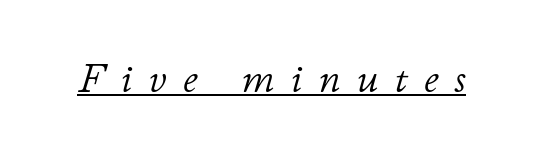
Q: Is the text bold? A: No.
Q: Is the text italic (slanted)? A: Yes, it leans right by about 11 degrees.
Q: Is the text underlined? A: Yes.
Q: Is the spacing between letters normal or unusually wide? A: Unusually wide.
Q: Width (condensed, normal, or wide)? A: Normal.
Q: Stroke contrast? A: Low.
Q: x-height? A: Small.
Q: Monospaced? A: No.
